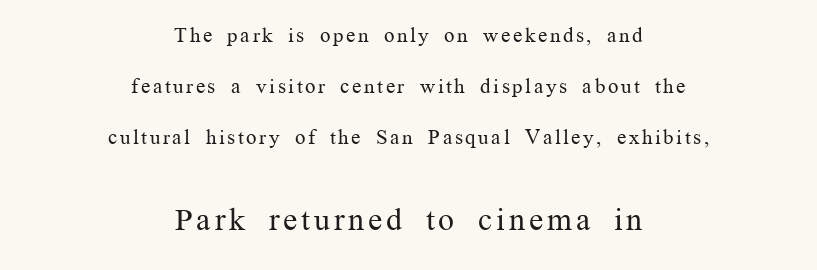
Q: Is the text bold? A: No.
Q: Is the text italic (slanted)? A: No, it is upright.
Q: Is the typeface a serif or a sans-serif typeface? A: Serif.
Q: Is the text underlined? A: No.
Q: How is the paragraph aligned? A: Centered.
Q: Is the spacing between lines tight, normal or loose? A: Loose.
Q: Which block of text is set in a larger size, the first (top) or the second (bottom)? A: The second (bottom) one.
Q: Width (condensed, normal, or wide)? A: Normal.
Q: Stroke contrast? A: Medium.
Q: x-height? A: Medium.
Q: Monospaced? A: No.
